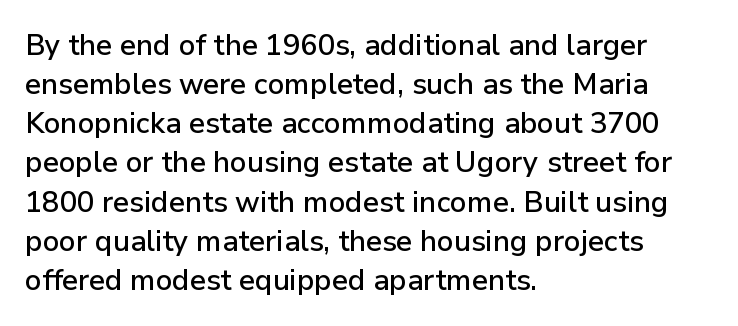
Q: Is the text italic (slanted)? A: No, it is upright.
Q: Is the typeface a serif or a sans-serif typeface? A: Sans-serif.
Q: Is the text underlined? A: No.
Q: How is the paragraph aligned? A: Left-aligned.
Q: Is the spacing between letters normal or unusually wide? A: Normal.
Q: Is the spacing between lines tight, normal or loose? A: Normal.
Q: Width (condensed, normal, or wide)? A: Normal.
Q: Stroke contrast? A: Low.
Q: x-height? A: Medium.
Q: Monospaced? A: No.
